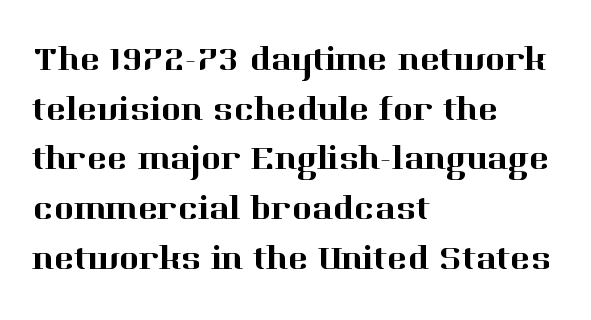
Note the varied advance widths — an 'i' is clearly narrower than an 'm'. The setting favours the left margin, as ordinary paragraphs usually do. Italic: no, the glyphs are upright roman. Old-style or modern, the face here clearly has serifs. Any mark beneath the type? The region is blank.
